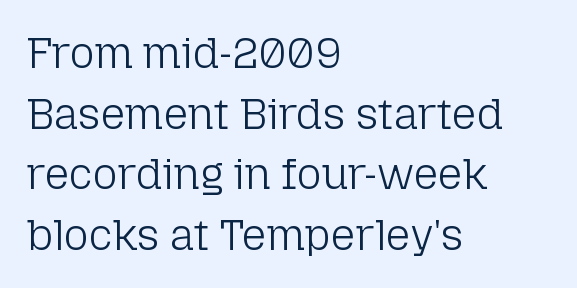
The strokes are not fattened; the text isn't bold. Characters follow at the spacing the type designer built in. Teacher's note: observe the even left margin — that is flush-left alignment. Is this a fixed-width face? No — the glyphs have proportional, varying widths. Rows of type keep a routine distance in the vertical direction.
